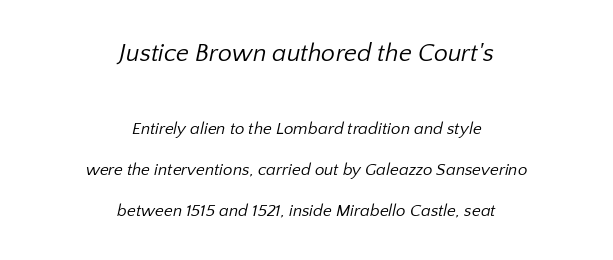
The image shows 25 px text type; set centered, loose line spacing (2.4x), normal letter spacing, not underlined; the first (top) block is 1.47x larger.
